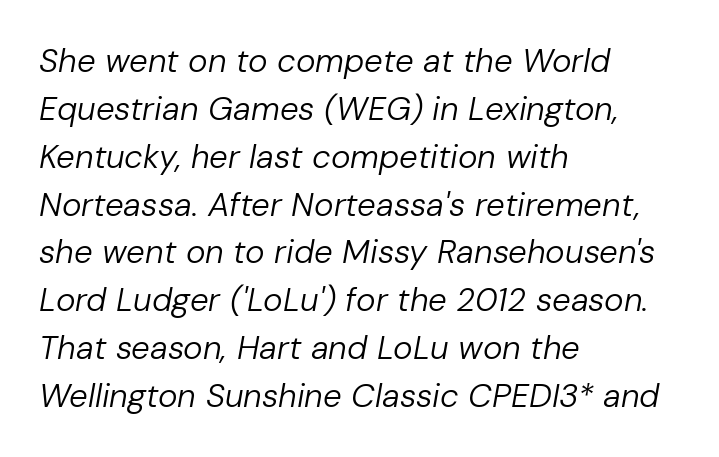
{"italic": "yes", "lean": "right", "slant_degrees": 10, "bold": "no", "weight": "regular", "width": "normal", "stroke_contrast": "low", "x_height": "medium", "monospaced": "no", "underline": "no", "align": "left", "line_spacing": "normal", "line_spacing_ratio": 1.45, "letter_spacing": "normal", "letter_spacing_em": 0.0, "glyph_px": 33}
